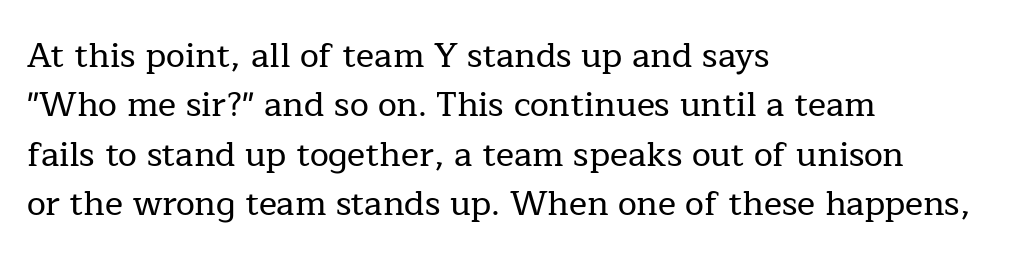
Q: Is the text italic (slanted)? A: No, it is upright.
Q: Is the typeface a serif or a sans-serif typeface? A: Serif.
Q: Is the text underlined? A: No.
Q: How is the paragraph aligned? A: Left-aligned.
Q: Is the spacing between letters normal or unusually wide? A: Normal.
Q: Is the spacing between lines tight, normal or loose? A: Normal.
Q: Width (condensed, normal, or wide)? A: Normal.
Q: Stroke contrast? A: Low.
Q: x-height? A: Medium.
Q: Monospaced? A: No.
